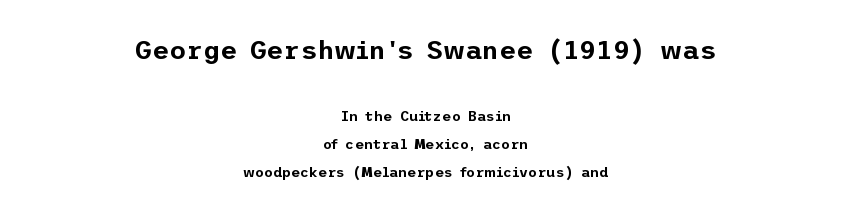
Default kerning and tracking; the words read as compact shapes. If you squint, the top block still reads clearly — it's the larger of the two. Only glyphs here, with clear space below each row. This is roman type, the default non-slanted kind. In terms of leading, this rendering errs on the spacious side. Both edges are ragged and mirror each other, which tells us the setting is centered.
